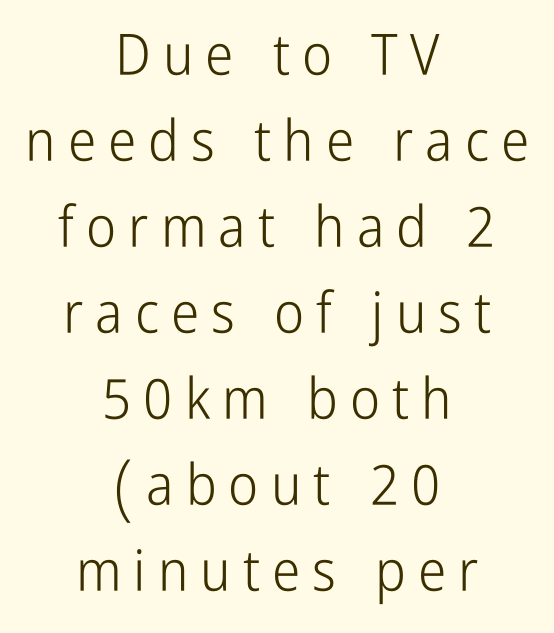
{"serif": "no", "italic": "no", "bold": "no", "weight": "light", "width": "condensed", "stroke_contrast": "low", "x_height": "medium", "monospaced": "no", "underline": "no", "align": "center", "line_spacing": "normal", "line_spacing_ratio": 1.51, "letter_spacing": "wide", "letter_spacing_em": 0.21, "glyph_px": 57}
